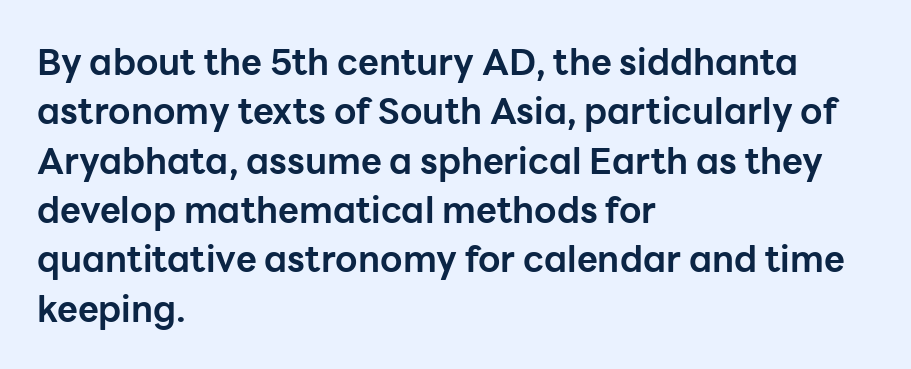
The image shows 36 px bold sans-serif type, upright; set left-aligned, normal line spacing (1.37x), normal letter spacing, not underlined; low stroke contrast and a medium x-height.
